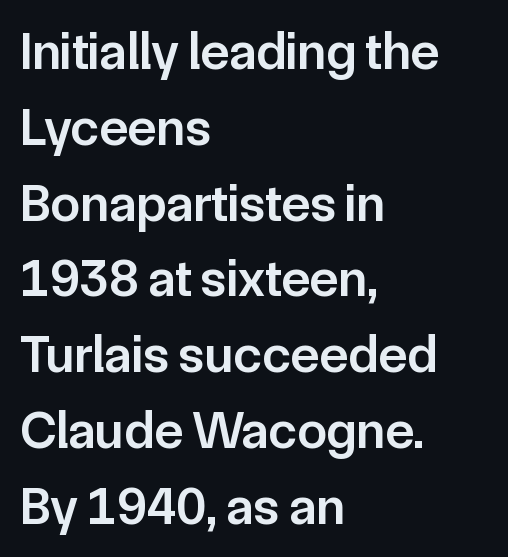
The image shows 53 px semibold sans-serif type, upright; set left-aligned, normal line spacing (1.43x), normal letter spacing, not underlined; low stroke contrast and a medium x-height.
